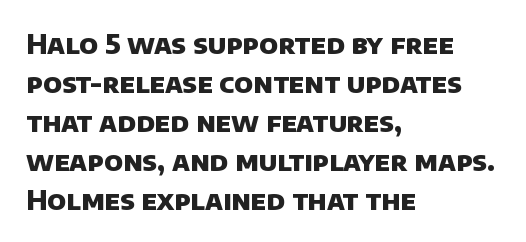
The image shows 27 px bold type; set left-aligned, normal line spacing (1.44x), normal letter spacing, not underlined.
